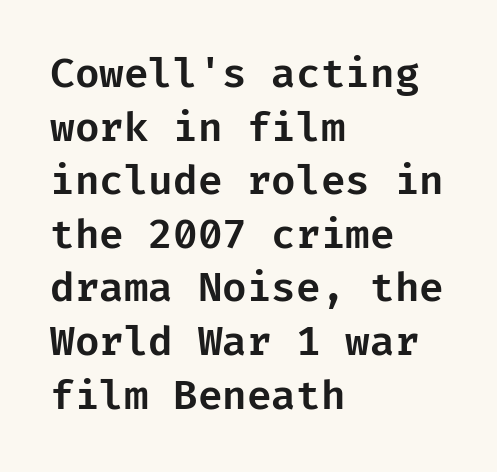
Rule under the text: the space is simply empty. Left-aligned paragraph, ragged on the right. Vertically, the passage feels balanced, rows spaced as you'd expect. Is the letter spacing exaggerated? No — it looks like the ordinary default. Vertical strokes here are truly vertical. Each letter's strokes conclude bluntly, with no projecting serifs.
